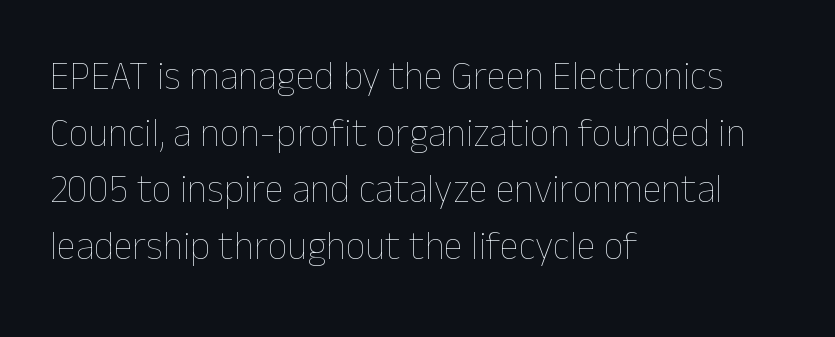
The image shows 39 px thin type, upright; set left-aligned, normal line spacing (1.45x), normal letter spacing, not underlined; low stroke contrast and a medium x-height.
